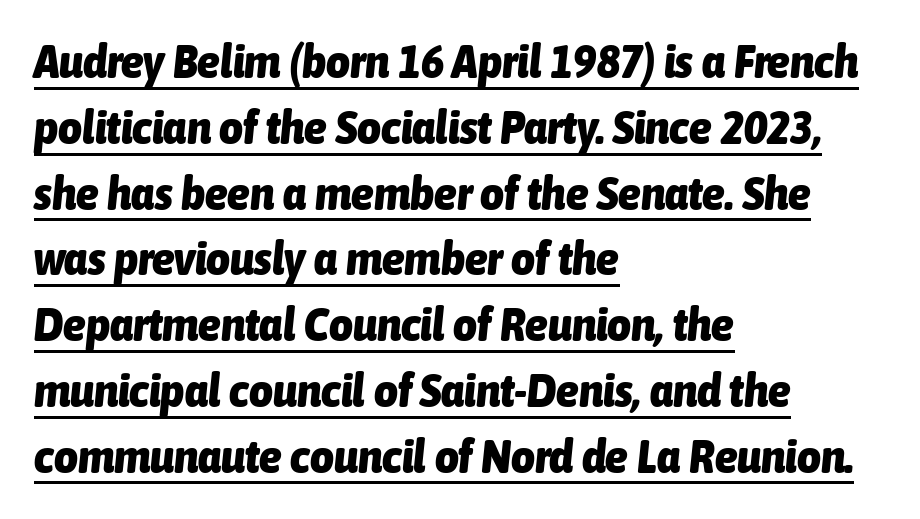
Q: Is the text bold? A: Yes.
Q: Is the text italic (slanted)? A: Yes, it leans right by about 6 degrees.
Q: Is the text underlined? A: Yes.
Q: How is the paragraph aligned? A: Left-aligned.
Q: Is the spacing between letters normal or unusually wide? A: Normal.
Q: Is the spacing between lines tight, normal or loose? A: Normal.
Q: Width (condensed, normal, or wide)? A: Condensed.
Q: Stroke contrast? A: Low.
Q: x-height? A: Medium.
Q: Monospaced? A: No.
